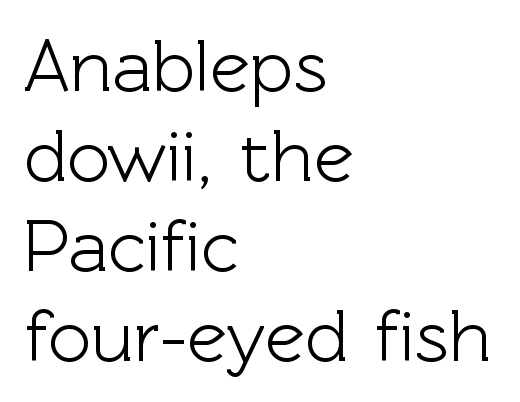
Unmarked baselines from the first word to the last. The letters advance in unequal steps, a hallmark of proportional type. The type family on display is of the sans-serif kind. Line starts are locked; line ends wander.
